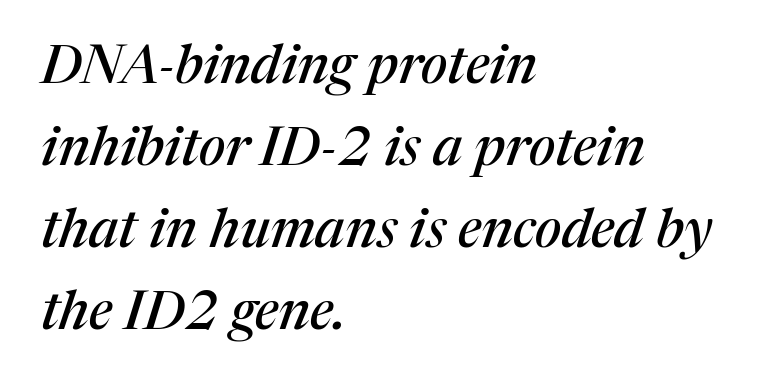
The image shows 54 px serif type, italic (leaning right); set left-aligned, normal line spacing (1.52x), normal letter spacing, not underlined; medium stroke contrast and a medium x-height.
